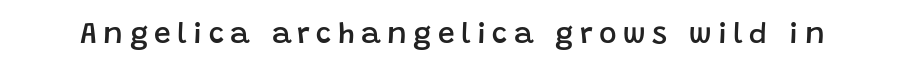
In terms of letterspacing, this is a distinctly airy, spread setting. In terms of weight, the rendering is demibold, just under bold. Is this a fixed-width face? No — the glyphs have proportional, varying widths. Underline: absent. If you drew a line through each stem, it would be perfectly vertical.
